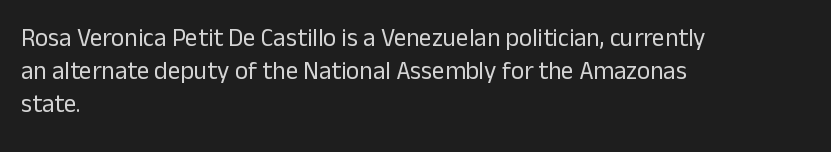
{"italic": "no", "bold": "no", "underline": "no", "align": "left", "line_spacing": "normal", "line_spacing_ratio": 1.33, "letter_spacing": "normal", "letter_spacing_em": 0.0, "glyph_px": 25}
